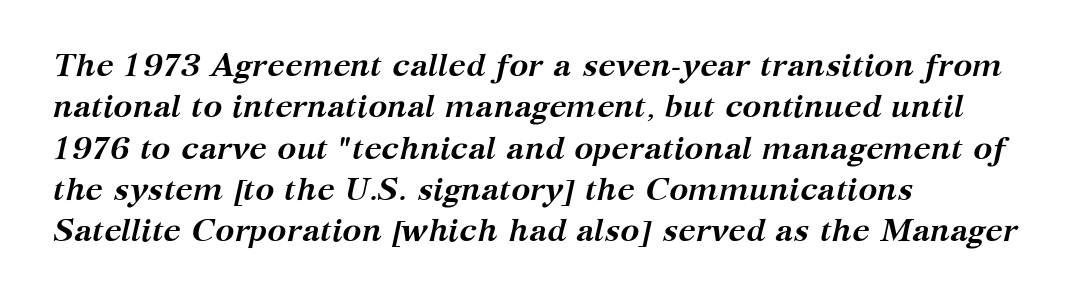
{"serif": "yes", "italic": "yes", "lean": "right", "slant_degrees": 12, "bold": "yes", "weight": "semibold", "width": "normal", "stroke_contrast": "medium", "x_height": "medium", "monospaced": "no", "underline": "no", "align": "left", "line_spacing": "normal", "line_spacing_ratio": 1.29, "letter_spacing": "normal", "letter_spacing_em": 0.0, "glyph_px": 32}
